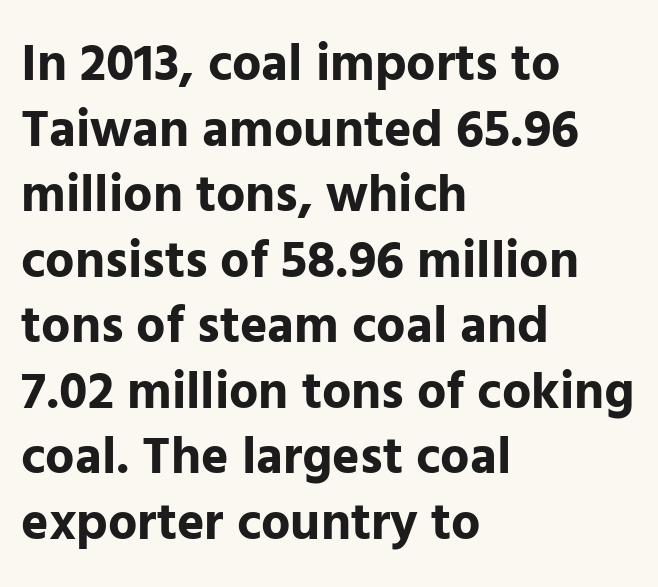
The image shows 52 px bold sans-serif type, upright; set left-aligned, normal line spacing (1.26x), normal letter spacing, not underlined; low stroke contrast and a medium x-height.
